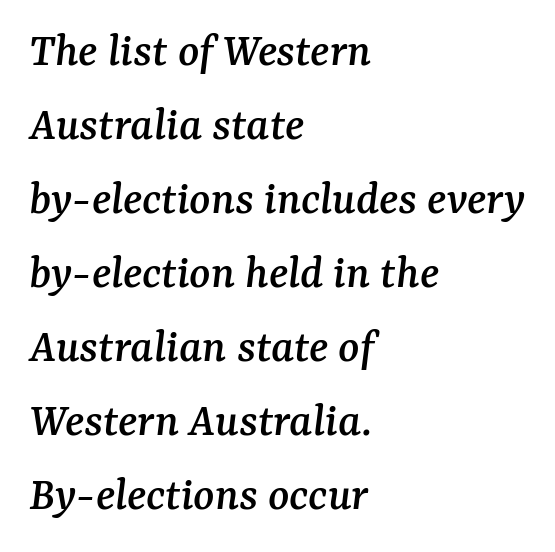
{"serif": "yes", "italic": "yes", "lean": "right", "slant_degrees": 7, "width": "normal", "stroke_contrast": "medium", "x_height": "medium", "monospaced": "no", "underline": "no", "align": "left", "line_spacing": "normal", "line_spacing_ratio": 1.51, "letter_spacing": "normal", "letter_spacing_em": 0.0, "glyph_px": 49}
